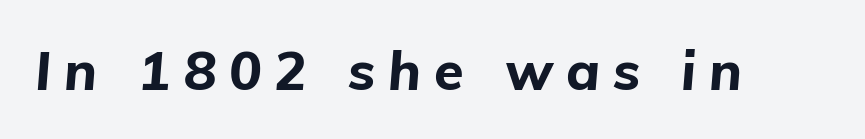
Q: Is the text bold? A: Yes.
Q: Is the text italic (slanted)? A: Yes, it leans right by about 5 degrees.
Q: Is the text underlined? A: No.
Q: Is the spacing between letters normal or unusually wide? A: Unusually wide.
Q: Width (condensed, normal, or wide)? A: Normal.
Q: Stroke contrast? A: Low.
Q: x-height? A: Medium.
Q: Monospaced? A: No.
